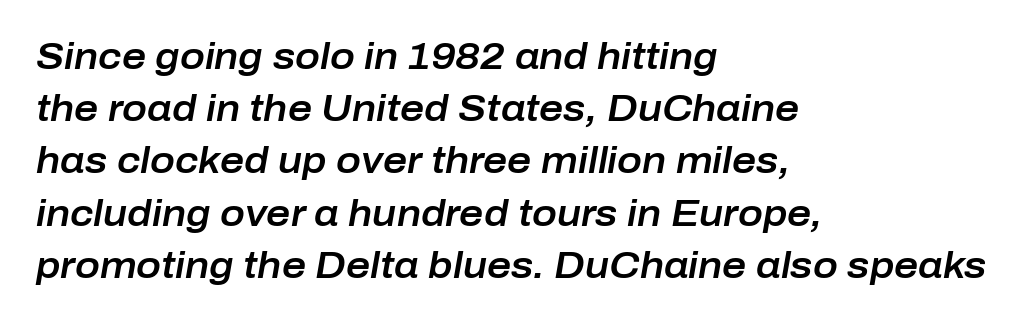
Q: Is the text italic (slanted)? A: Yes, it leans right by about 10 degrees.
Q: Is the text underlined? A: No.
Q: How is the paragraph aligned? A: Left-aligned.
Q: Is the spacing between letters normal or unusually wide? A: Normal.
Q: Is the spacing between lines tight, normal or loose? A: Normal.
Q: Width (condensed, normal, or wide)? A: Normal.
Q: Stroke contrast? A: Low.
Q: x-height? A: Medium.
Q: Monospaced? A: No.
